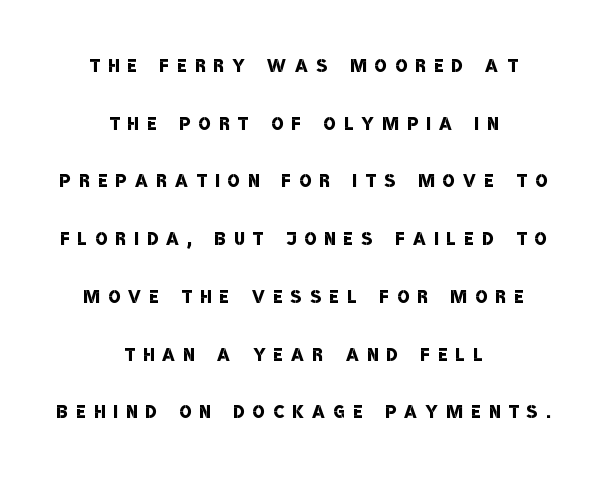
Q: Is the text bold? A: Semi-bold.
Q: Is the text underlined? A: No.
Q: How is the paragraph aligned? A: Centered.
Q: Is the spacing between letters normal or unusually wide? A: Unusually wide.
Q: Is the spacing between lines tight, normal or loose? A: Loose.
